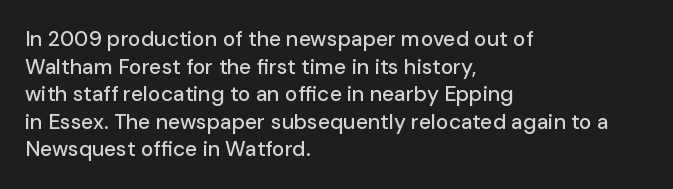
Q: Is the text italic (slanted)? A: No, it is upright.
Q: Is the text underlined? A: No.
Q: How is the paragraph aligned? A: Left-aligned.
Q: Is the spacing between letters normal or unusually wide? A: Normal.
Q: Is the spacing between lines tight, normal or loose? A: Normal.
